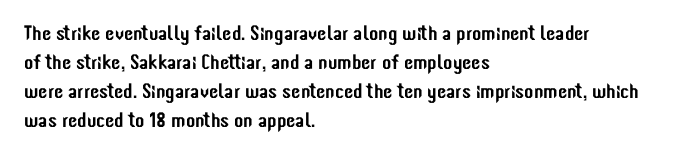
Does the leading feel generous? No, just average. Nobody touched the tracking dial on this one. This is the regular roman posture of the typeface. Visually the block forms a straight wall on the left and a jagged coastline on the right.
